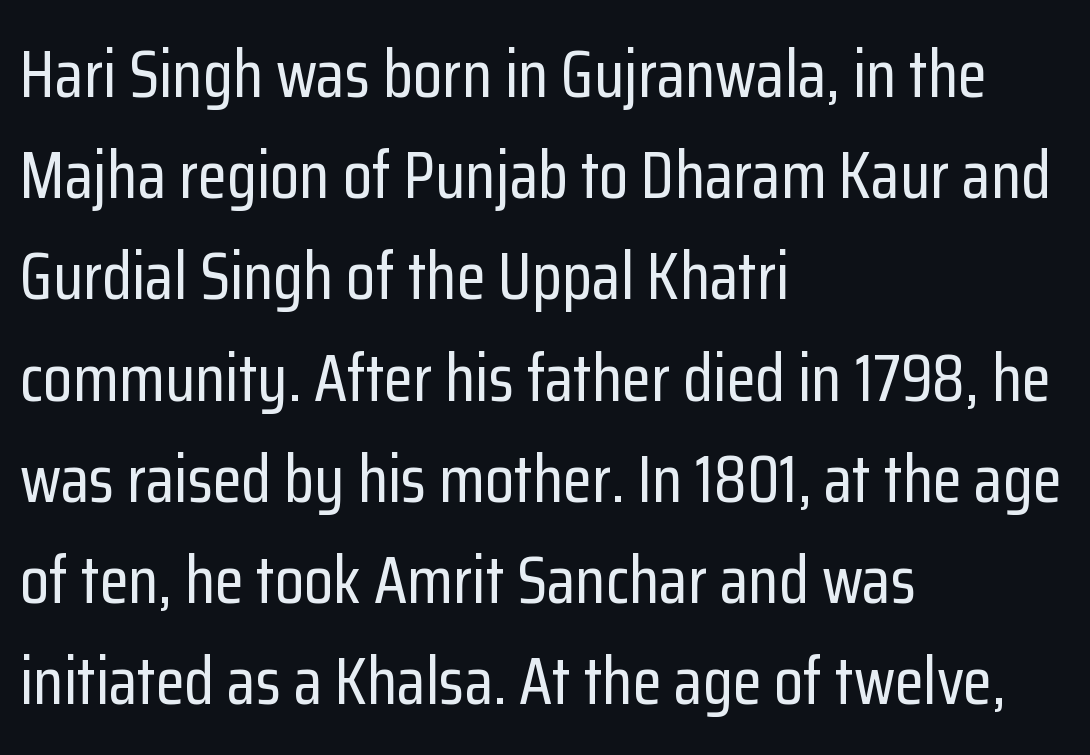
The image shows 67 px condensed sans-serif type, upright; set left-aligned, normal line spacing (1.51x), normal letter spacing, not underlined; low stroke contrast and a medium x-height.
